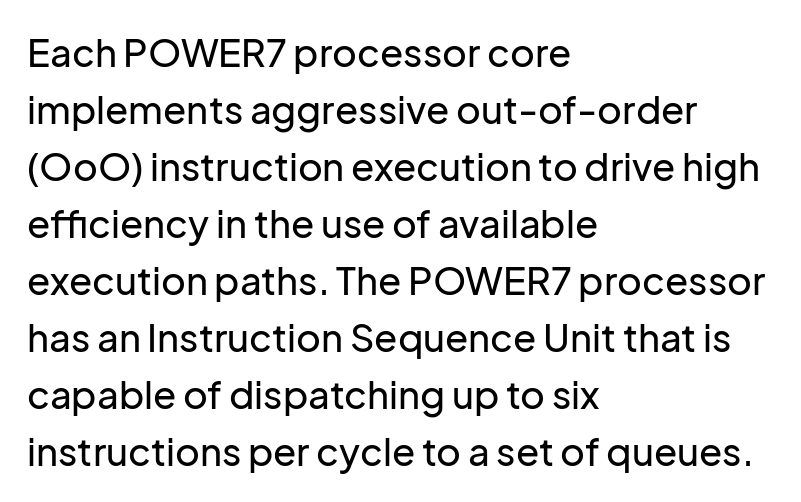
Here the designer chose a conventional face with non-uniform glyph widths. The text block is weighted toward the left margin, trailing off unevenly rightward. Each word holds together tightly as a unit, with standard inter-letter gaps. In terms of leading, this rendering sits right in the middle. No word sits above an underline.
